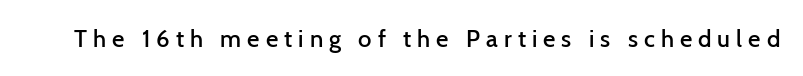
Q: Is the text bold? A: Semi-bold.
Q: Is the text italic (slanted)? A: No, it is upright.
Q: Is the text underlined? A: No.
Q: Is the spacing between letters normal or unusually wide? A: Unusually wide.
